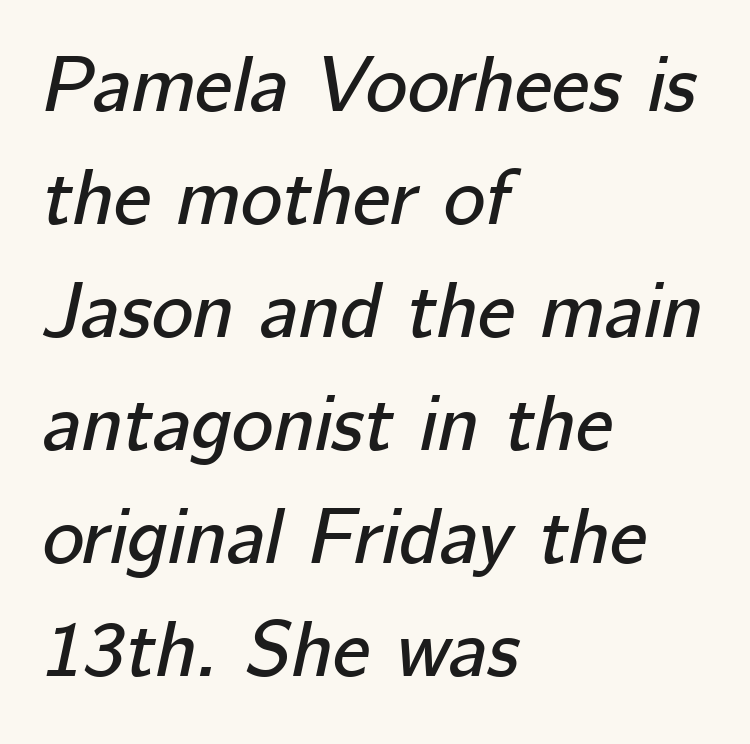
Typeset ragged right — the left edge is the straight one. The specimen reads as italic at a glance. Character widths vary here, with narrow letters taking less room than wide ones. Each new line begins a customary step beneath the previous one.
